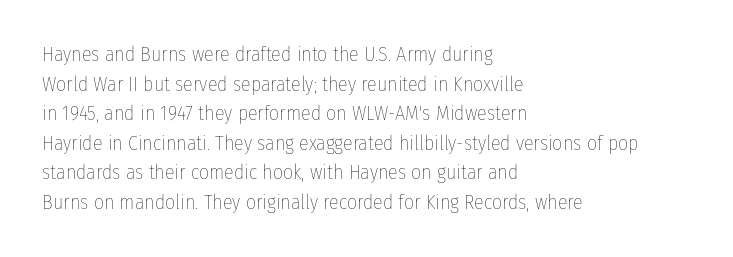
{"italic": "no", "bold": "no", "underline": "no", "align": "left", "line_spacing": "normal", "line_spacing_ratio": 1.48, "letter_spacing": "normal", "letter_spacing_em": 0.0, "glyph_px": 20}
